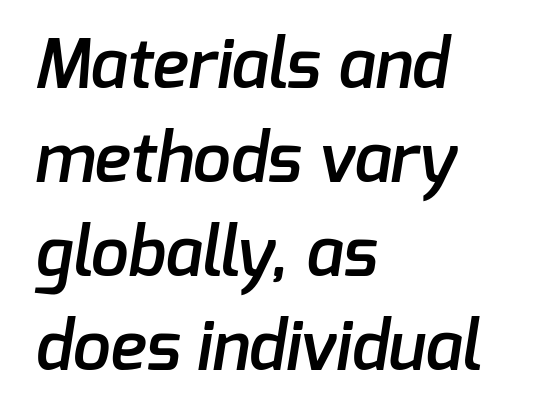
{"serif": "no", "bold": "semi", "weight": "semibold", "width": "normal", "stroke_contrast": "low", "x_height": "medium", "monospaced": "no", "underline": "no", "align": "left", "line_spacing": "normal", "line_spacing_ratio": 1.38, "letter_spacing": "normal", "letter_spacing_em": 0.0, "glyph_px": 68}
